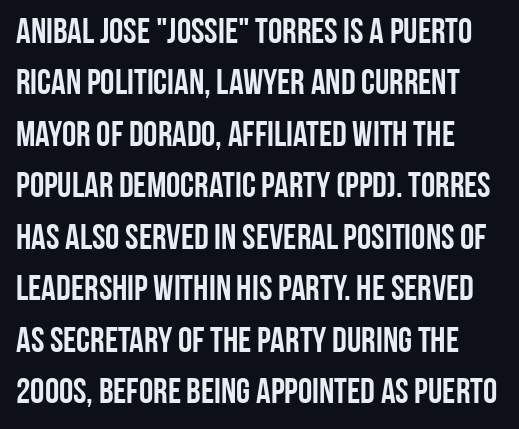
Q: Is the text italic (slanted)? A: No, it is upright.
Q: Is the typeface a serif or a sans-serif typeface? A: Sans-serif.
Q: Is the text underlined? A: No.
Q: Is the spacing between letters normal or unusually wide? A: Normal.
Q: Is the spacing between lines tight, normal or loose? A: Normal.
Q: Width (condensed, normal, or wide)? A: Condensed.
Q: Stroke contrast? A: Low.
Q: x-height? A: Large.
Q: Monospaced? A: No.
